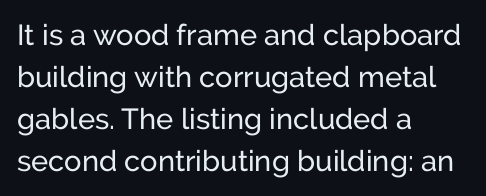
Glance below the letters and you will spot only blank space. This sample keeps an unexceptional amount of space between lines. The letters sit at their default tracking, neither squeezed nor spread. Serif or sans? Sans — the stroke terminals are bare. Varying glyph widths throughout — classic text-font behaviour. The font's upright variant was chosen for this text.
